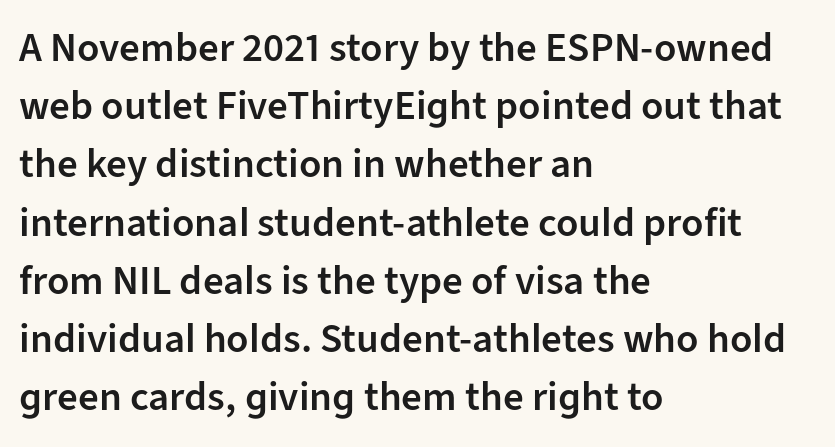
Serifs: no, the terminals of the letterforms are clean. Do the characters align in a grid? No, the font is proportional. The sample has been set in demibold, a notch under bold. The gaps between neighbouring characters are ordinary and unremarkable. Each row of text sits above clean, open space. Notice how the stems are strictly vertical — no italics here.
